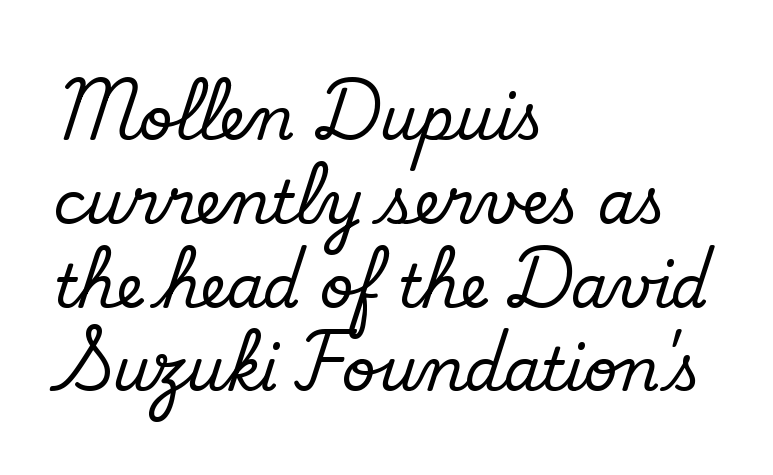
The image shows 59 px regular-weight sans-serif type; set left-aligned, normal line spacing (1.42x), normal letter spacing, not underlined; low stroke contrast and a small x-height.
